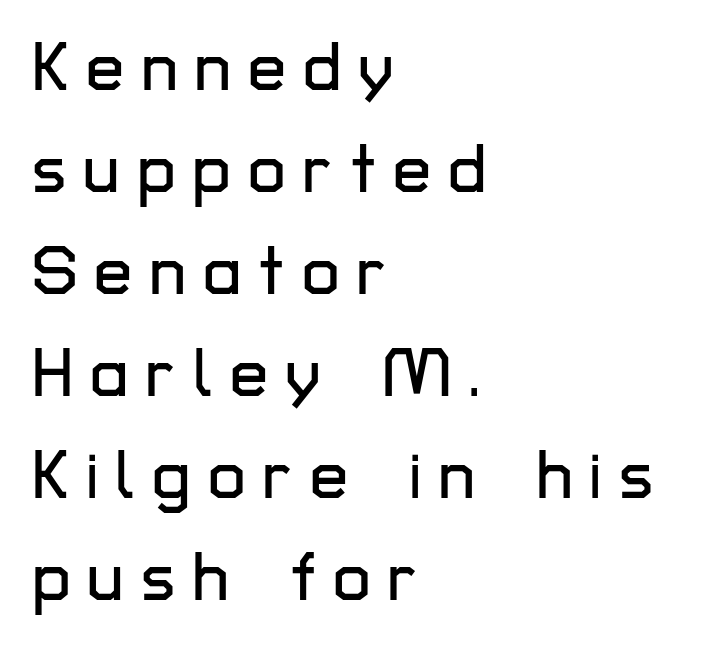
The image shows 68 px sans-serif type, upright; set left-aligned, normal line spacing (1.5x), unusually wide letter spacing (+0.25 em), not underlined; low stroke contrast and a medium x-height.
